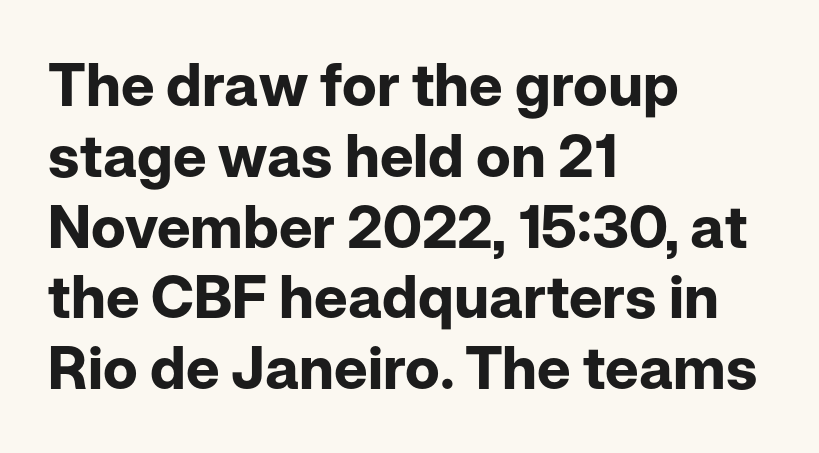
The image shows 59 px bold sans-serif type, upright; set left-aligned, line spacing 1.2x, normal letter spacing, not underlined; low stroke contrast and a medium x-height.
